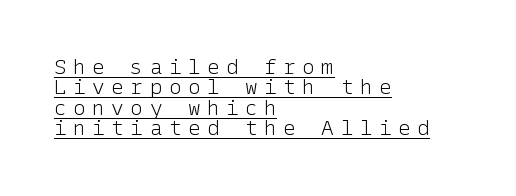
{"italic": "no", "bold": "no", "underline": "yes", "align": "left", "line_spacing": "tight", "line_spacing_ratio": 0.97, "letter_spacing": "wide", "letter_spacing_em": 0.31, "glyph_px": 21}
